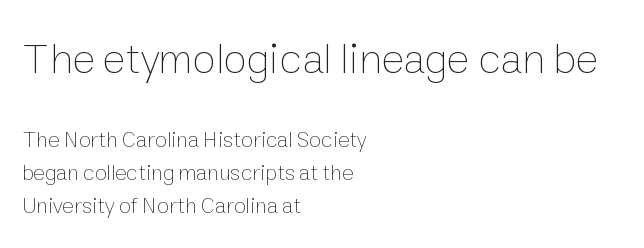
{"italic": "no", "bold": "no", "weight": "thin", "width": "normal", "stroke_contrast": "low", "x_height": "medium", "monospaced": "no", "underline": "no", "align": "left", "line_spacing": "normal", "line_spacing_ratio": 1.5, "letter_spacing": "normal", "letter_spacing_em": 0.0, "larger_block": "first", "size_ratio": 1.95, "glyph_px": 43}
